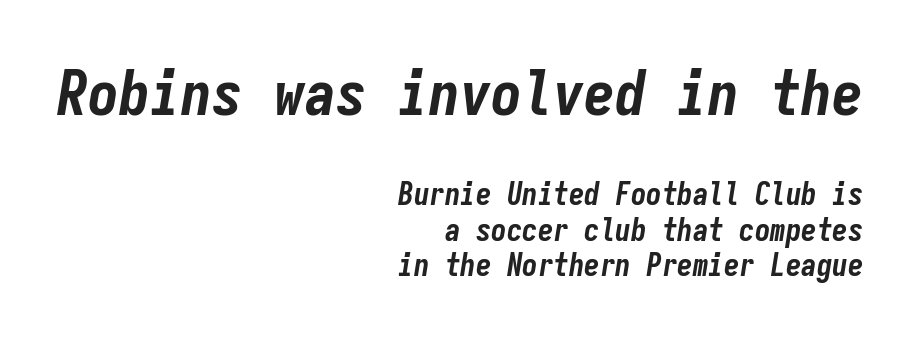
Q: Is the text bold? A: Yes.
Q: Is the text italic (slanted)? A: Yes, it leans right by about 9 degrees.
Q: Is the text underlined? A: No.
Q: How is the paragraph aligned? A: Right-aligned.
Q: Is the spacing between letters normal or unusually wide? A: Normal.
Q: Is the spacing between lines tight, normal or loose? A: Tight.
Q: Which block of text is set in a larger size, the first (top) or the second (bottom)? A: The first (top) one.
Q: Width (condensed, normal, or wide)? A: Condensed.
Q: Stroke contrast? A: Low.
Q: x-height? A: Medium.
Q: Monospaced? A: Yes.
